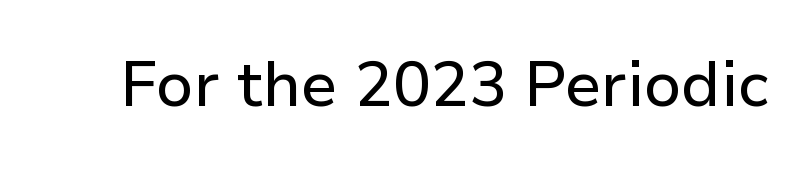
In terms of letterspacing, this is plain default setting. These lines are rendered in a variable-pitch font. Lines of text with bare space underneath. Typographically, this falls in the sans-serif category. Rendered with straight, roman letterforms.
